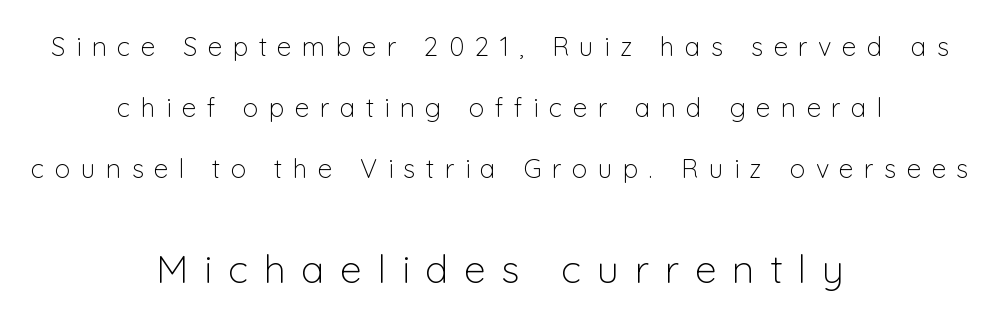
{"serif": "no", "italic": "no", "bold": "no", "weight": "light", "width": "normal", "stroke_contrast": "low", "x_height": "medium", "monospaced": "no", "underline": "no", "align": "center", "line_spacing": "loose", "line_spacing_ratio": 2.35, "letter_spacing": "wide", "letter_spacing_em": 0.4, "larger_block": "second", "size_ratio": 1.5, "glyph_px": 39}
